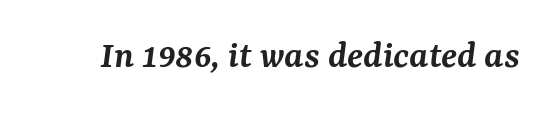
Here the designer chose a conventional face with non-uniform glyph widths. Classification — serif. These lines carry some extra weight — a demibold, not a full bold. Each word holds together tightly as a unit, with standard inter-letter gaps. Clear beneath every line of the passage. Posture: slanted.
